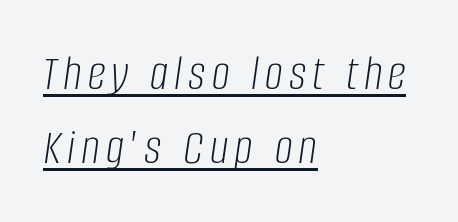
{"italic": "yes", "lean": "right", "slant_degrees": 8, "bold": "no", "weight": "light", "width": "condensed", "stroke_contrast": "low", "x_height": "large", "monospaced": "no", "underline": "yes", "align": "left", "line_spacing": "normal", "line_spacing_ratio": 1.45, "glyph_px": 51}
